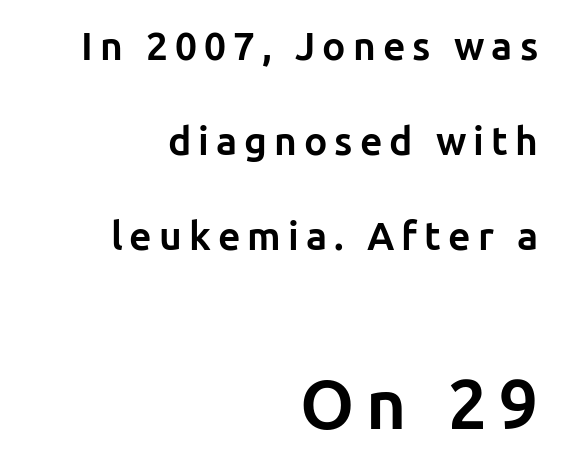
Q: Is the text bold? A: Yes.
Q: Is the text italic (slanted)? A: No, it is upright.
Q: Is the typeface a serif or a sans-serif typeface? A: Sans-serif.
Q: Is the text underlined? A: No.
Q: How is the paragraph aligned? A: Right-aligned.
Q: Is the spacing between lines tight, normal or loose? A: Loose.
Q: Which block of text is set in a larger size, the first (top) or the second (bottom)? A: The second (bottom) one.
Q: Width (condensed, normal, or wide)? A: Normal.
Q: Stroke contrast? A: Low.
Q: x-height? A: Medium.
Q: Monospaced? A: No.
